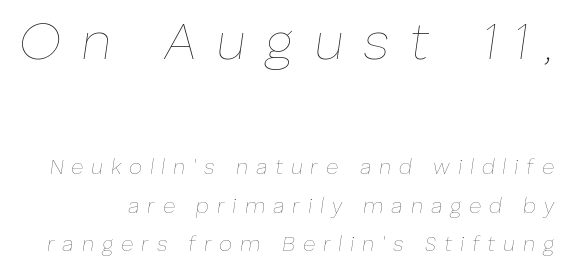
Q: Is the text bold? A: No.
Q: Is the text italic (slanted)? A: Yes, it leans right by about 8 degrees.
Q: Is the text underlined? A: No.
Q: Is the spacing between letters normal or unusually wide? A: Unusually wide.
Q: Which block of text is set in a larger size, the first (top) or the second (bottom)? A: The first (top) one.
Q: Width (condensed, normal, or wide)? A: Normal.
Q: Stroke contrast? A: Low.
Q: x-height? A: Medium.
Q: Monospaced? A: No.
